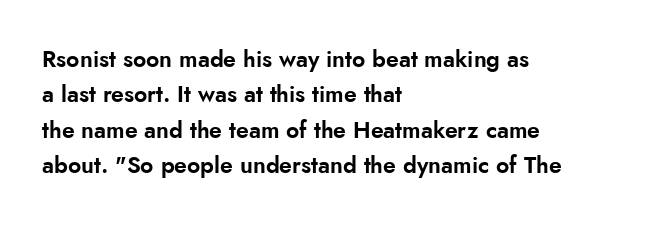
The image shows 23 px text type, upright; set left-aligned, normal line spacing (1.54x), normal letter spacing, not underlined.
